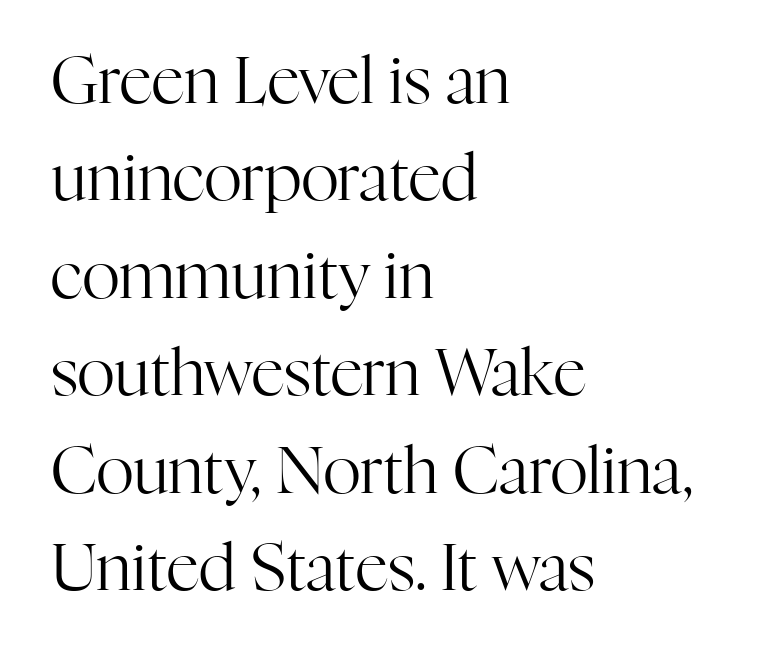
Descender tails drop into unmarked territory. Teacher's note: observe the even left margin — that is flush-left alignment. Think standard paragraph weight, or any step lighter than that. The specimen reads as upright at a glance. A typesetter would label this face a serif. The rendering uses natural spacing where letterforms have individual widths.
